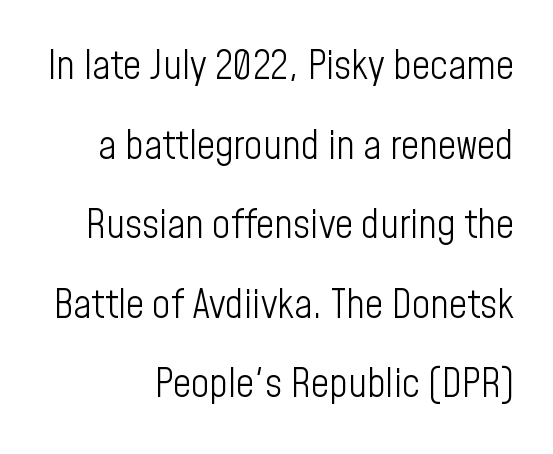
The image shows 40 px light, condensed sans-serif type, upright; set right-aligned, loose line spacing (1.99x), normal letter spacing, not underlined; low stroke contrast and a medium x-height.
